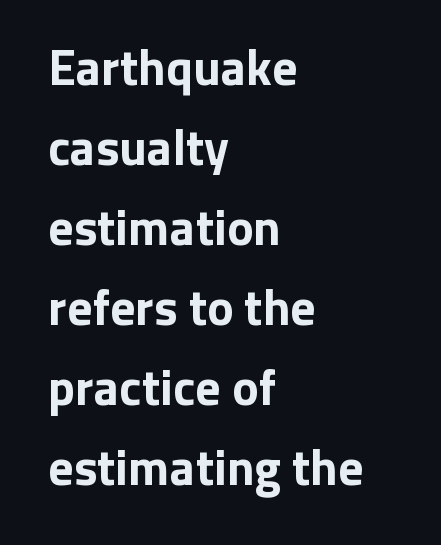
{"serif": "no", "italic": "no", "bold": "yes", "weight": "bold", "width": "normal", "stroke_contrast": "low", "x_height": "medium", "monospaced": "no", "underline": "no", "align": "left", "line_spacing": "normal", "line_spacing_ratio": 1.6, "letter_spacing": "normal", "letter_spacing_em": 0.0, "glyph_px": 50}
